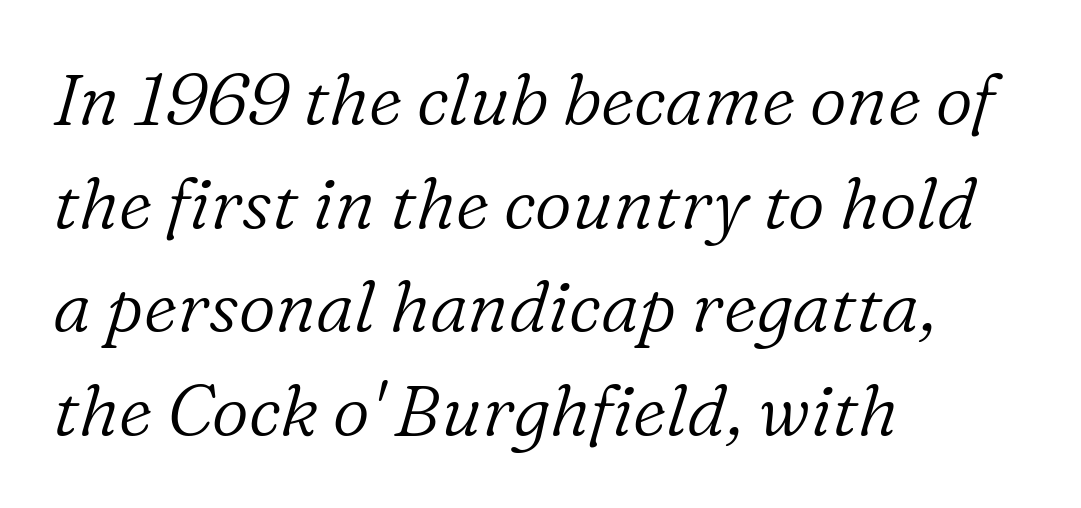
Serifs: yes, visible at the terminals of the letterforms. Every character sits at an angle, as italics do. Does the copy run flush right? No — it runs flush left. Check the space under the baseline: it is left empty.
